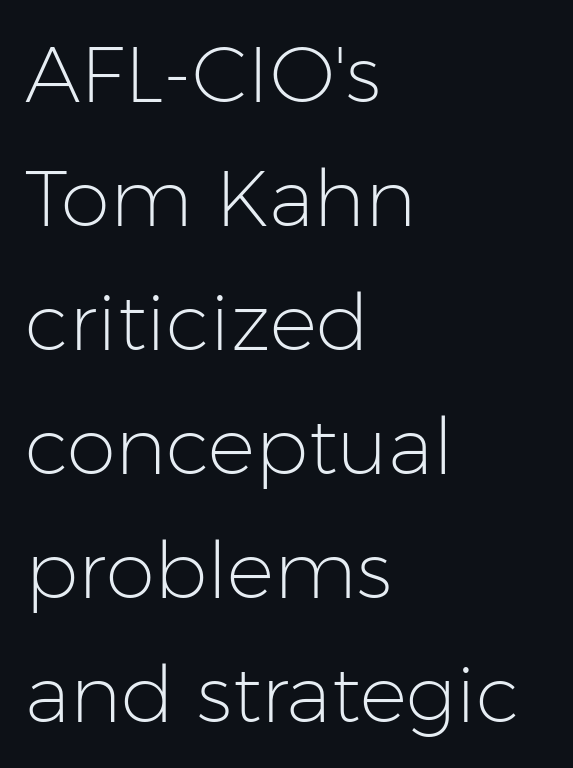
This is sans-serif lettering, the kind often seen on screens and signage. The passage shown is not underscored anywhere. The type sits square on the baseline with zero lean. Weight: regular or lighter. Here the designer chose a conventional face with non-uniform glyph widths. Spacing between characters is what you'd get straight out of the box.
